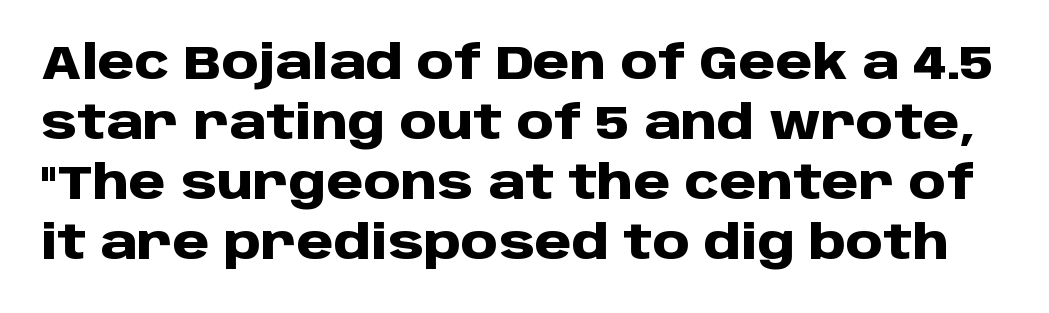
The image shows 47 px heavy sans-serif type, upright; set normal line spacing (1.28x), normal letter spacing, not underlined; low stroke contrast and a large x-height.
